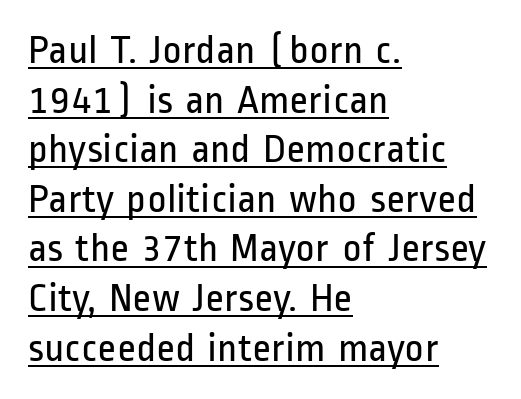
This sample uses an upright cut, with every glyph sitting square on the baseline. One-word summary of the alignment: left. This is not heavy type; no bold has been used. Inter-character spacing is left at the font's built-in metrics. You could not count columns in this text — the font is proportionally spaced.
